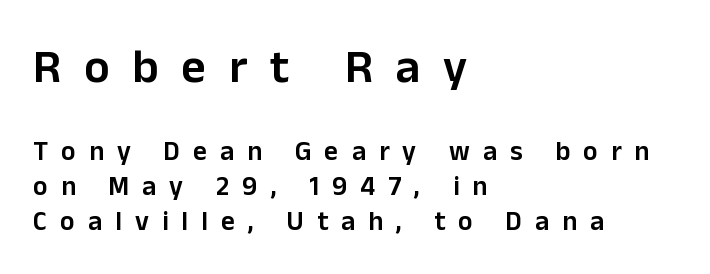
Are there feet on the stems? There aren't — it's a sans. Layout note: lines flush left. A student would notice the top passage is typeset larger than what follows. The tracking jumps out immediately: characters are airy and widely separated. Characters remain perfectly vertical along every line. A typesetter would call this proportional, since set widths differ per character.
